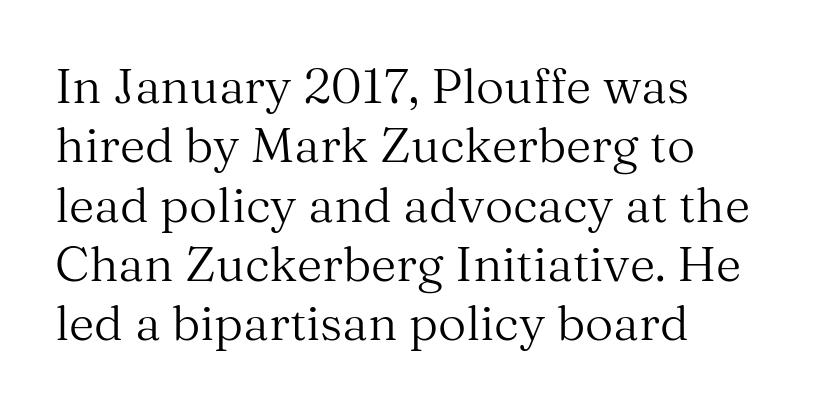
Line beginnings align vertically; line endings do not. The designer went with a serif here, giving each stem small feet. The face looks like a standard text weight, possibly lighter. Observe the ordinary spacing: letters are neighbours, not strangers.
